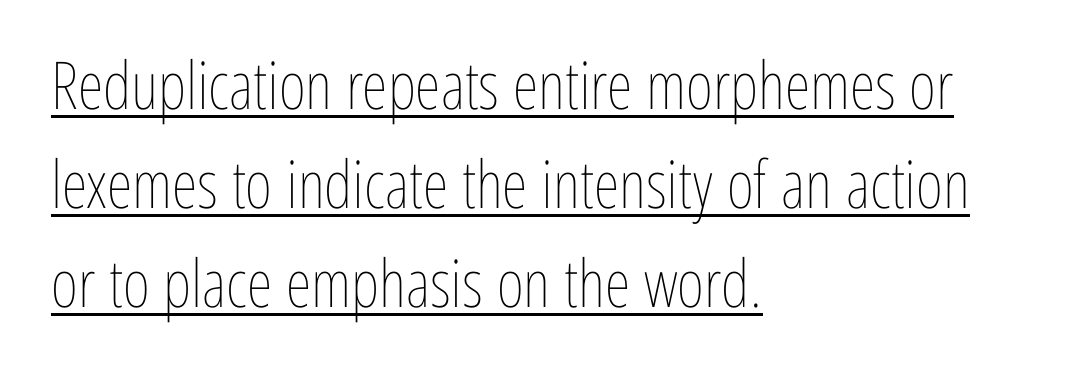
Line beginnings align vertically; line endings do not. Inter-character spacing is left at the font's built-in metrics. Students, observe the line beneath the letters — that is underlining. Ink coverage per letter is moderate at most.
